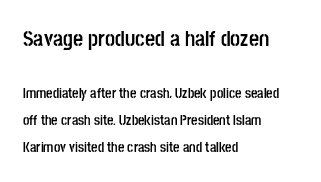
Nobody drew a line under any word here. If you drew a ruler down the left edge, every line would touch it. A typesetter would call this zero additional tracking. Of the two passages, the one on top uses the larger point size.
